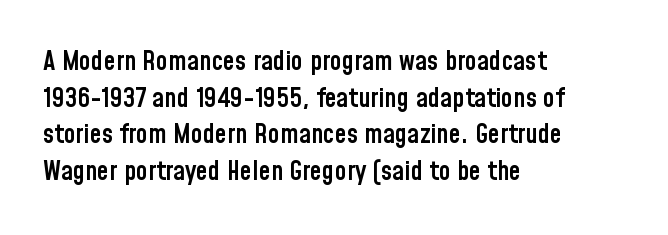
The image shows 27 px text type, upright; set left-aligned, normal line spacing (1.36x), normal letter spacing, not underlined.
